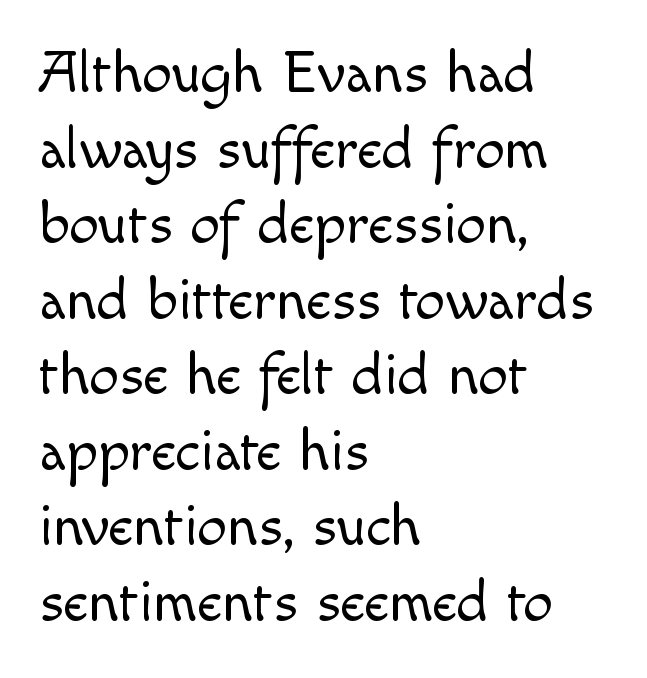
{"serif": "no", "italic": "no", "bold": "no", "weight": "light", "width": "normal", "x_height": "small", "monospaced": "no", "underline": "no", "align": "left", "line_spacing": "normal", "line_spacing_ratio": 1.28, "letter_spacing": "normal", "letter_spacing_em": 0.0, "glyph_px": 59}
